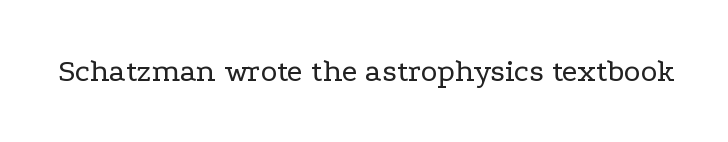
This sample has the flowing, uneven cadence of proportional lettering. Stroke terminals: seriffed. Letters rest on an invisible, unmarked baseline. These glyphs show unthickened strokes, regular width or finer.
